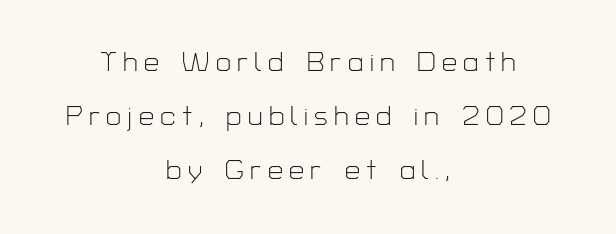
{"italic": "no", "bold": "no", "underline": "no", "align": "center", "line_spacing": "loose", "line_spacing_ratio": 2.0, "letter_spacing": "wide", "letter_spacing_em": 0.23, "glyph_px": 27}
